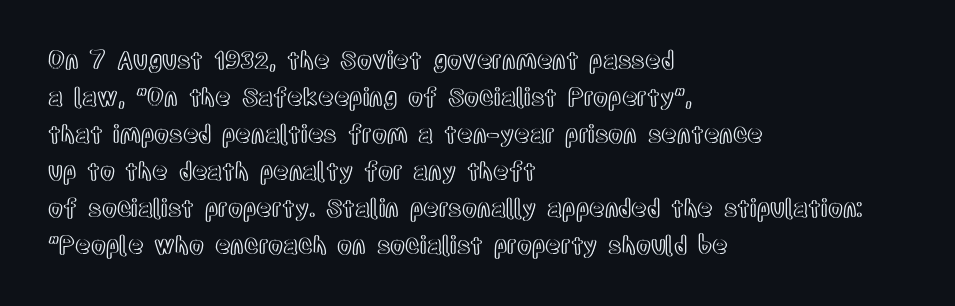
This is roman type, the default non-slanted kind. The lines in this sample share a left origin and differ only in where they stop. Glance below the letters and you will spot only blank space. The line-height multiplier appears to be the usual default. No extra tracking has been applied to these lines.
